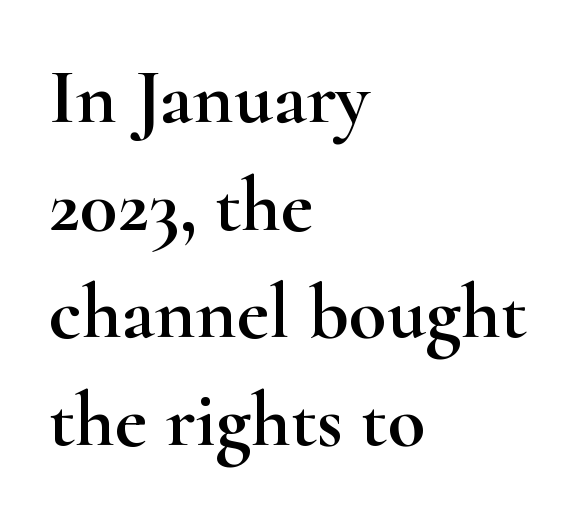
The image shows 78 px wide serif type, upright; set left-aligned, normal line spacing (1.38x), normal letter spacing, not underlined; high stroke contrast and a small x-height.
